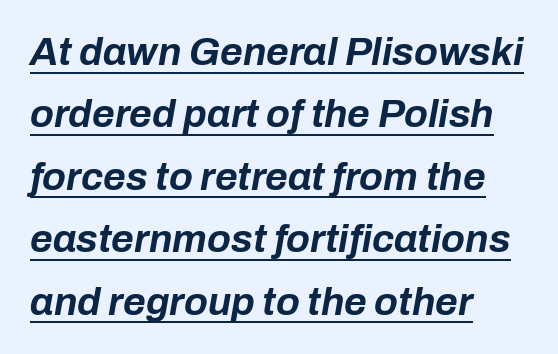
Q: Is the text bold? A: Yes.
Q: Is the text italic (slanted)? A: Yes, it leans right by about 10 degrees.
Q: Is the text underlined? A: Yes.
Q: How is the paragraph aligned? A: Left-aligned.
Q: Is the spacing between letters normal or unusually wide? A: Normal.
Q: Is the spacing between lines tight, normal or loose? A: Normal.
Q: Width (condensed, normal, or wide)? A: Normal.
Q: Stroke contrast? A: Low.
Q: x-height? A: Medium.
Q: Monospaced? A: No.
